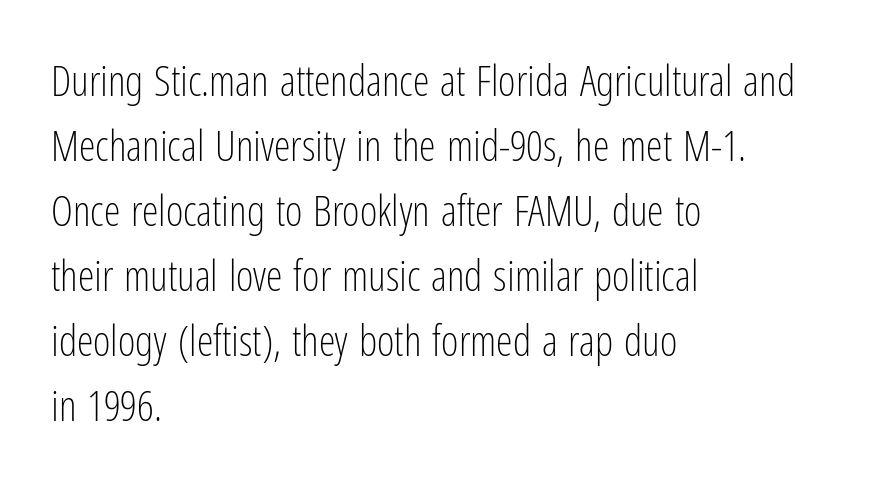
The weight tops out at a normal text grade. Classification — sans serif. A classic flush-left, rag-right setting is used for this passage. In terms of posture, this sample is upright. A typesetter would call this proportional, since set widths differ per character. Is there much room between lines? A standard amount, neither cramped nor airy.
